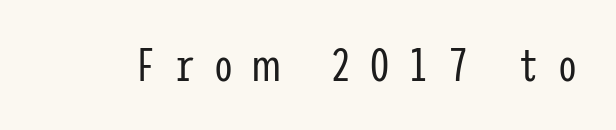
{"serif": "no", "italic": "no", "bold": "no", "weight": "regular", "width": "condensed", "stroke_contrast": "low", "x_height": "medium", "underline": "no", "letter_spacing": "wide", "letter_spacing_em": 0.38, "glyph_px": 47}
